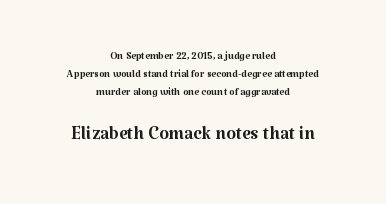
Q: Is the text bold? A: No.
Q: Is the text italic (slanted)? A: No, it is upright.
Q: Is the text underlined? A: No.
Q: How is the paragraph aligned? A: Centered.
Q: Is the spacing between letters normal or unusually wide? A: Normal.
Q: Is the spacing between lines tight, normal or loose? A: Normal.
Q: Which block of text is set in a larger size, the first (top) or the second (bottom)? A: The second (bottom) one.
